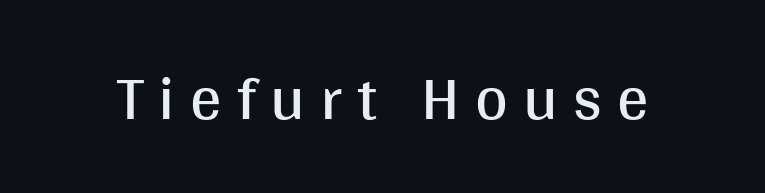
Q: Is the text bold? A: No.
Q: Is the text italic (slanted)? A: No, it is upright.
Q: Is the typeface a serif or a sans-serif typeface? A: Sans-serif.
Q: Is the text underlined? A: No.
Q: Is the spacing between letters normal or unusually wide? A: Unusually wide.
Q: Width (condensed, normal, or wide)? A: Normal.
Q: Stroke contrast? A: Medium.
Q: x-height? A: Large.
Q: Monospaced? A: No.
